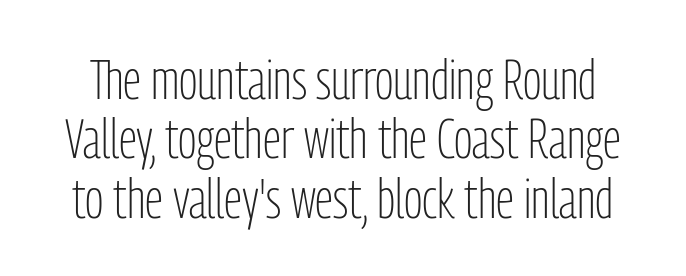
{"serif": "no", "italic": "no", "bold": "no", "weight": "light", "width": "condensed", "stroke_contrast": "low", "x_height": "medium", "monospaced": "no", "underline": "no", "line_spacing": "tight", "line_spacing_ratio": 1.08, "letter_spacing": "normal", "letter_spacing_em": 0.0, "glyph_px": 55}
